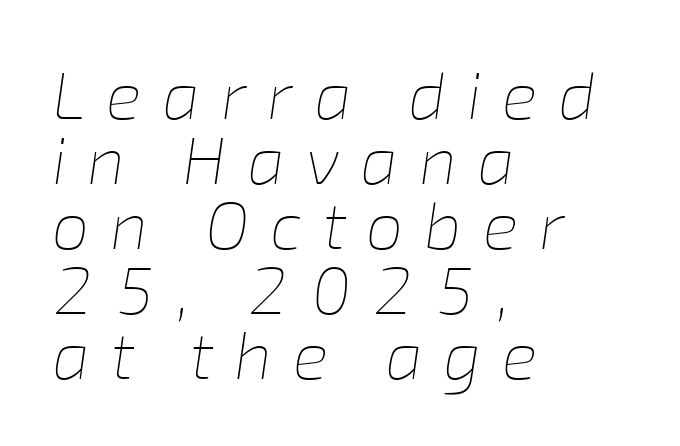
Spacing verdict: proportional, widths tailored to each character. Display-style spreading of the glyphs; the letterfit is very open. Yep, that's italic — everything's leaning. The setting favours the left margin, as ordinary paragraphs usually do. Interline gaps are noticeably narrow in this sample.
